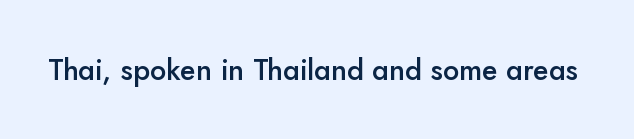
Q: Is the text bold? A: Semi-bold.
Q: Is the text italic (slanted)? A: No, it is upright.
Q: Is the typeface a serif or a sans-serif typeface? A: Sans-serif.
Q: Is the text underlined? A: No.
Q: Is the spacing between letters normal or unusually wide? A: Normal.
Q: Width (condensed, normal, or wide)? A: Normal.
Q: Stroke contrast? A: Low.
Q: x-height? A: Small.
Q: Monospaced? A: No.
